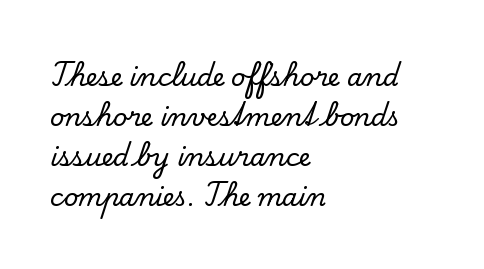
{"underline": "no", "align": "left", "line_spacing": "normal", "line_spacing_ratio": 1.6, "letter_spacing": "normal", "letter_spacing_em": 0.0, "glyph_px": 25}
